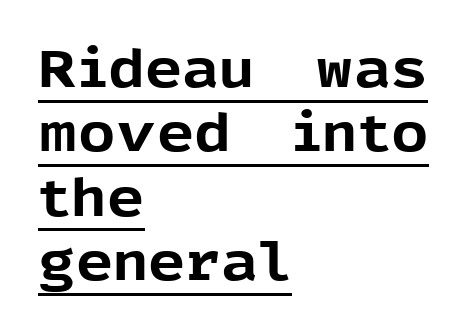
Characters follow at the spacing the type designer built in. The face used here is proportionally spaced, like ordinary book or web type. If you drew a line through each stem, it would be perfectly vertical. This rendering features underlined lettering. Strokes here are thick enough to call this a true bold. Line beginnings align vertically; line endings do not.
